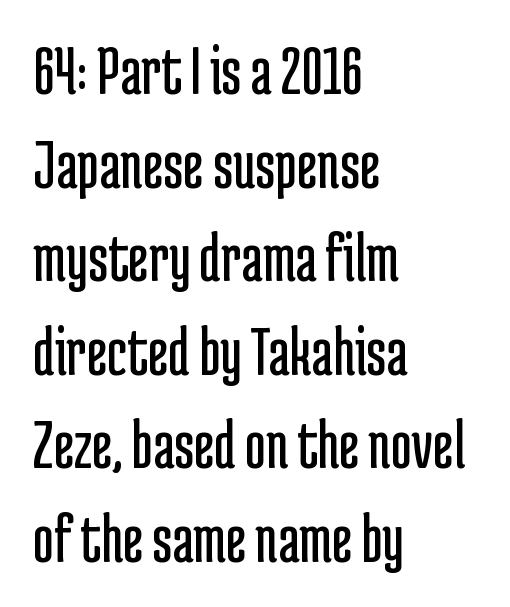
The image shows 72 px regular-weight, condensed sans-serif type, upright; set left-aligned, normal line spacing (1.3x), normal letter spacing, not underlined; low stroke contrast and a medium x-height.
